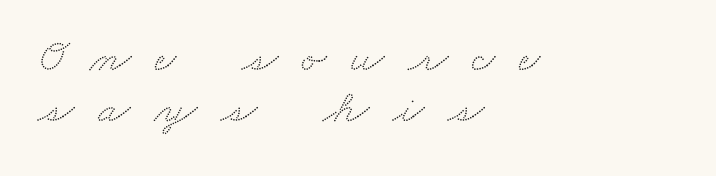
The image shows 47 px wide serif type; set left-aligned, tight line spacing (1.09x), unusually wide letter spacing (+0.5 em), not underlined; medium stroke contrast and a small x-height.
